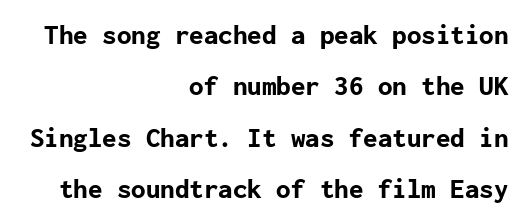
Notice how the passage keeps a crisp vertical edge on the right only. The gap between lines stays unmarked. A roman cut, with each character standing at attention. Set as a true bold cut, around the 700 mark.
